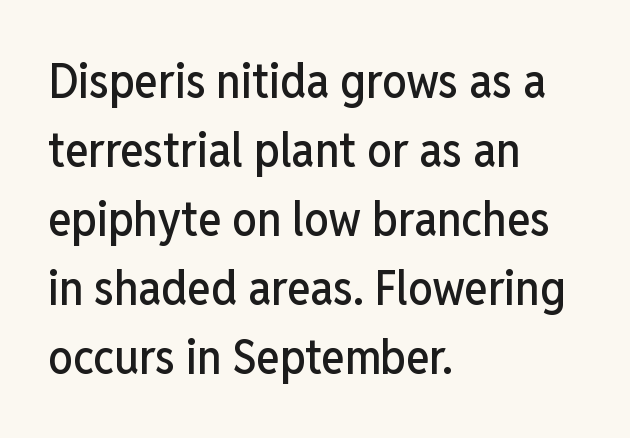
Q: Is the text italic (slanted)? A: No, it is upright.
Q: Is the typeface a serif or a sans-serif typeface? A: Sans-serif.
Q: Is the text underlined? A: No.
Q: How is the paragraph aligned? A: Left-aligned.
Q: Is the spacing between letters normal or unusually wide? A: Normal.
Q: Is the spacing between lines tight, normal or loose? A: Normal.
Q: Width (condensed, normal, or wide)? A: Condensed.
Q: Stroke contrast? A: Low.
Q: x-height? A: Medium.
Q: Monospaced? A: No.
